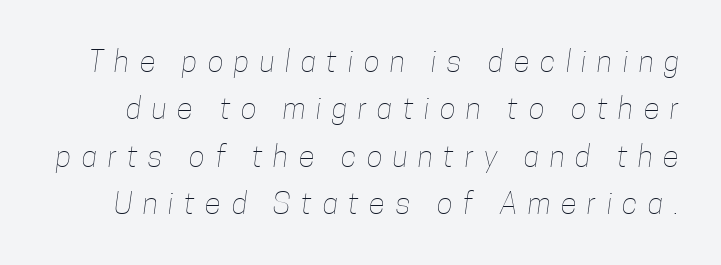
These lines are rendered in a variable-pitch font. A typesetter would call this leading conventional body-copy spacing. Is this a heavy cut? Hardly; it is regular or lighter. Short note: letters widely spaced. Anything drawn beneath the words? Only blank space.
